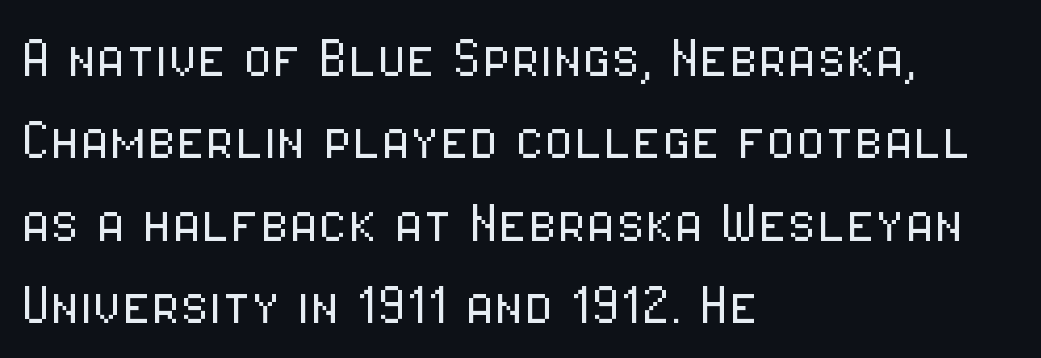
The image shows 67 px light, condensed sans-serif type, upright; set left-aligned, line spacing 1.23x, normal letter spacing, not underlined; low stroke contrast and a medium x-height.
